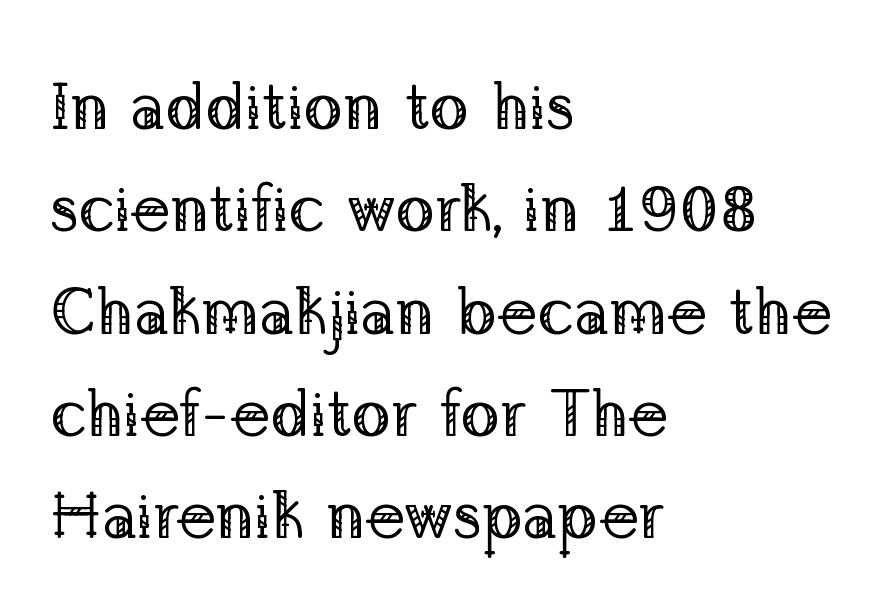
Stems and bowls with no extra thickness — not bold. Leading: standard. This rendering employs a face with finishing strokes, i.e., a serif. Here the glyphs are tracked normally, forming tight word shapes. Layout note: lines flush left. Spacing verdict: proportional, widths tailored to each character.
